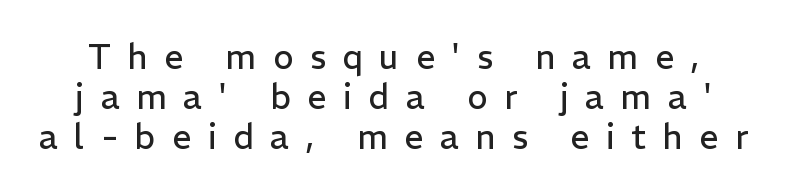
Honestly, there is no underline to notice here at all. These lines are composed in type without serifs. Short note: letters widely spaced. The letters stand straight up with perfectly vertical stems.
